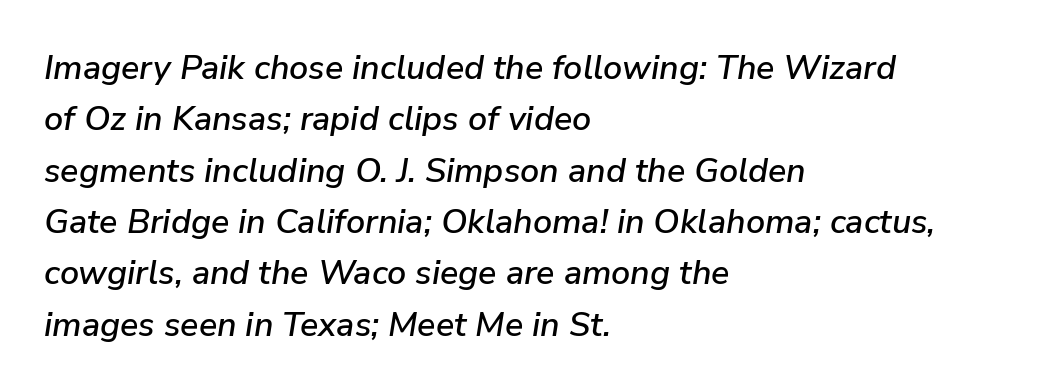
The image shows 34 px text type, italic (leaning right); set left-aligned, normal line spacing (1.51x), normal letter spacing, not underlined; low stroke contrast and a medium x-height.
